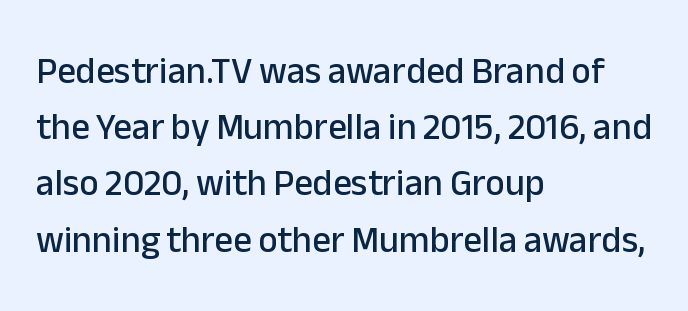
The image shows 37 px sans-serif type, upright; set left-aligned, normal line spacing (1.52x), normal letter spacing, not underlined; low stroke contrast and a medium x-height.
